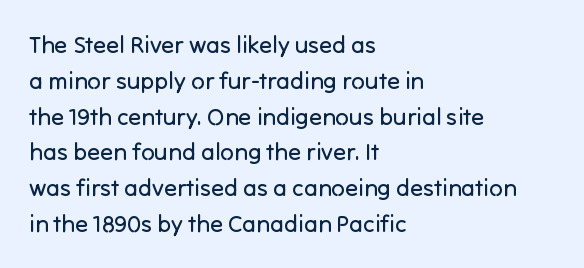
{"italic": "no", "bold": "no", "underline": "no", "align": "left", "line_spacing": "normal", "line_spacing_ratio": 1.49, "letter_spacing": "normal", "letter_spacing_em": 0.0, "glyph_px": 24}
